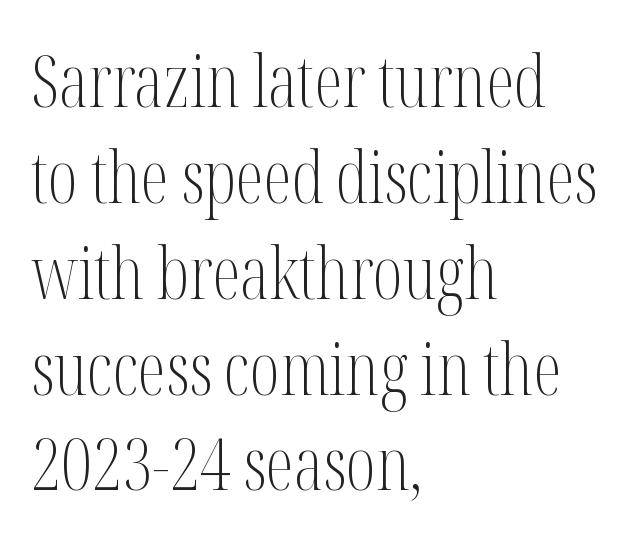
{"serif": "yes", "italic": "no", "bold": "no", "weight": "light", "width": "condensed", "stroke_contrast": "medium", "x_height": "medium", "monospaced": "no", "underline": "no", "align": "left", "line_spacing": "normal", "line_spacing_ratio": 1.35, "letter_spacing": "normal", "letter_spacing_em": 0.0, "glyph_px": 71}
